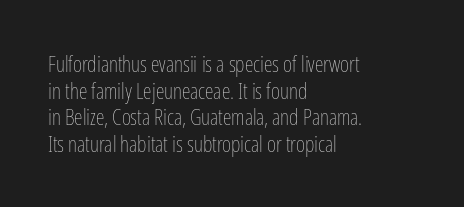
The image shows 22 px text type, upright; set left-aligned, line spacing 1.21x, normal letter spacing, not underlined.
